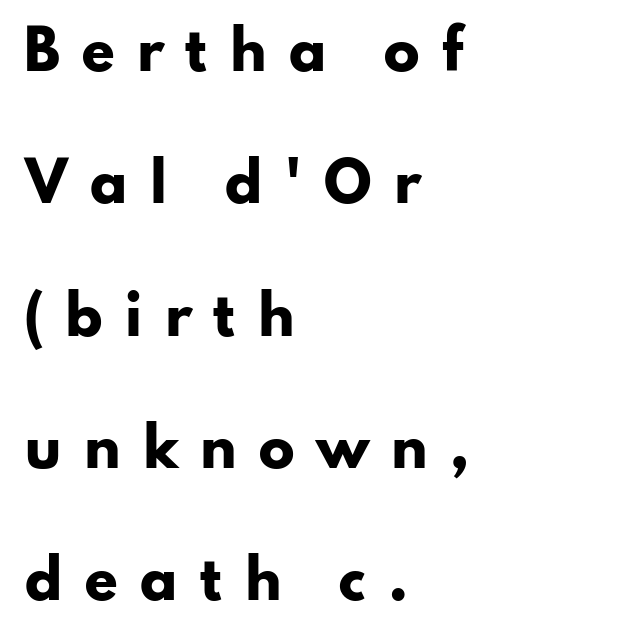
Q: Is the text bold? A: Yes.
Q: Is the text italic (slanted)? A: No, it is upright.
Q: Is the typeface a serif or a sans-serif typeface? A: Sans-serif.
Q: Is the text underlined? A: No.
Q: How is the paragraph aligned? A: Left-aligned.
Q: Is the spacing between letters normal or unusually wide? A: Unusually wide.
Q: Is the spacing between lines tight, normal or loose? A: Loose.
Q: Width (condensed, normal, or wide)? A: Wide.
Q: Stroke contrast? A: Low.
Q: x-height? A: Small.
Q: Monospaced? A: No.
